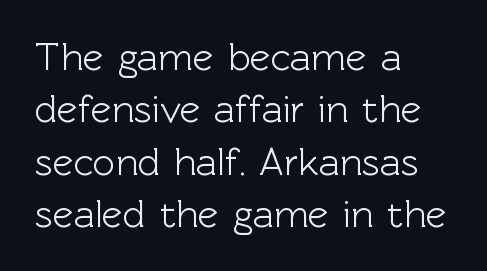
{"serif": "no", "italic": "no", "width": "normal", "x_height": "medium", "monospaced": "no", "underline": "no", "align": "left", "line_spacing": "normal", "line_spacing_ratio": 1.34, "letter_spacing": "normal", "letter_spacing_em": 0.0, "glyph_px": 39}
